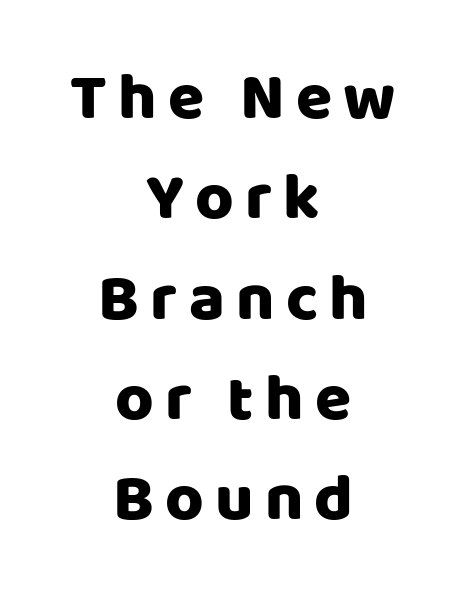
{"serif": "no", "italic": "no", "width": "normal", "stroke_contrast": "low", "x_height": "large", "monospaced": "no", "underline": "no", "align": "center", "line_spacing": "normal", "line_spacing_ratio": 1.52, "glyph_px": 66}
